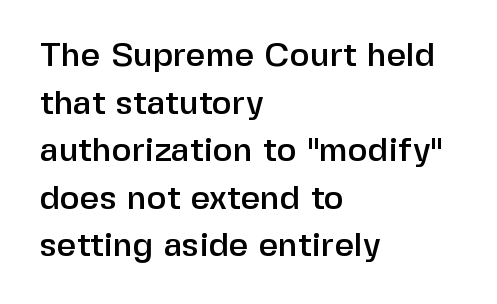
{"serif": "no", "italic": "no", "width": "normal", "stroke_contrast": "low", "x_height": "medium", "monospaced": "no", "underline": "no", "align": "left", "line_spacing": "normal", "line_spacing_ratio": 1.4, "letter_spacing": "normal", "letter_spacing_em": 0.0, "glyph_px": 34}
